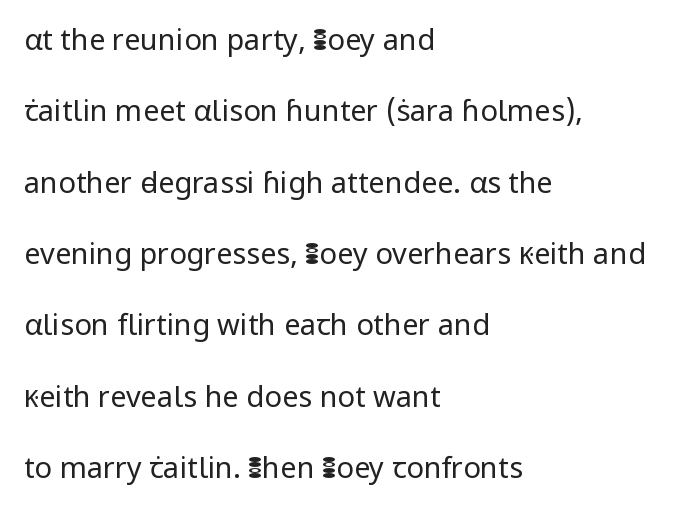
The font is comparable to plain body text, perhaps lighter. Designer's note — italics off, roman on. Look at the tracking — it's just the regular setting, nothing added. The characters display no serif detailing; their extremities are plain. The lines are quadded left. In terms of leading, this rendering errs on the spacious side.
